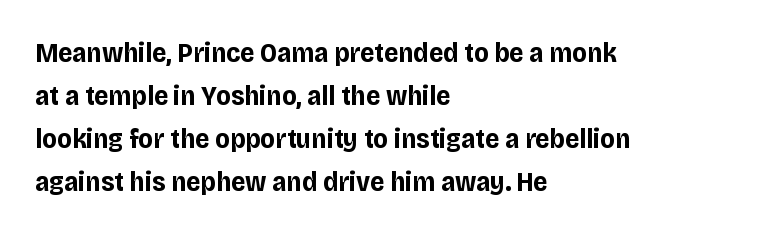
The image shows 28 px bold sans-serif type, upright; set left-aligned, normal line spacing (1.54x), normal letter spacing, not underlined; low stroke contrast and a large x-height.
